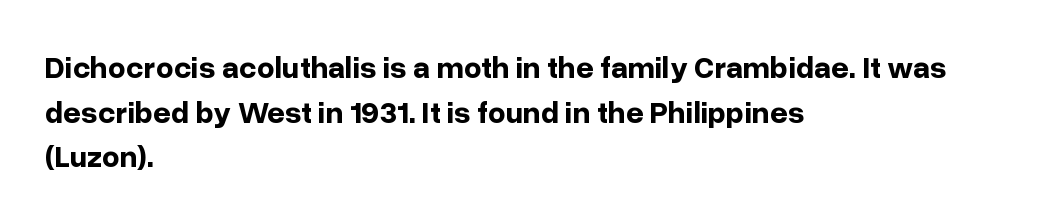
{"serif": "no", "italic": "no", "bold": "yes", "weight": "bold", "width": "normal", "stroke_contrast": "low", "x_height": "medium", "monospaced": "no", "underline": "no", "align": "left", "line_spacing": "normal", "line_spacing_ratio": 1.44, "letter_spacing": "normal", "letter_spacing_em": 0.0, "glyph_px": 31}
